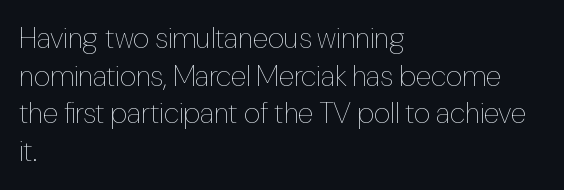
Students, observe: this is what conventionally led text looks like. Reading down the block, your eye returns to a fixed left position each line. Unmarked baselines from the first word to the last. No chunkiness to these letters — they're not bold.
